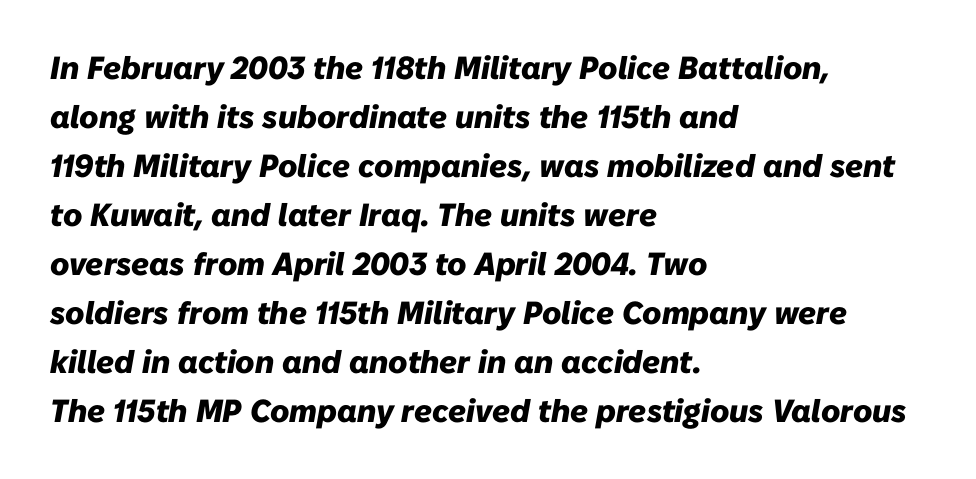
The image shows 32 px heavy type, italic (leaning right); set left-aligned, normal line spacing (1.53x), normal letter spacing, not underlined; low stroke contrast and a medium x-height.
